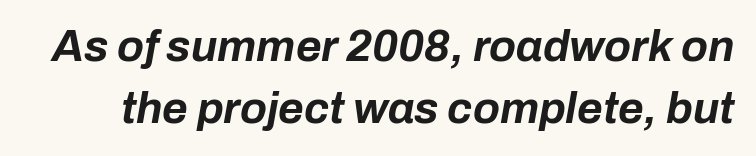
Q: Is the text bold? A: Yes.
Q: Is the text italic (slanted)? A: Yes, it leans right by about 10 degrees.
Q: Is the text underlined? A: No.
Q: Is the spacing between letters normal or unusually wide? A: Normal.
Q: Is the spacing between lines tight, normal or loose? A: Normal.
Q: Width (condensed, normal, or wide)? A: Normal.
Q: Stroke contrast? A: Low.
Q: x-height? A: Medium.
Q: Monospaced? A: No.
